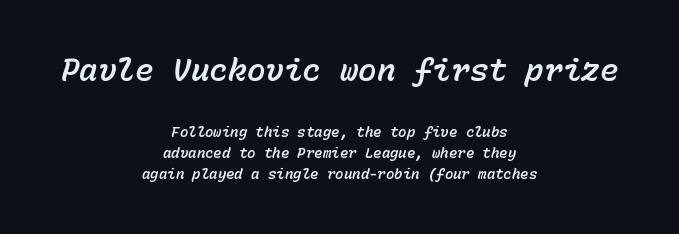
No word sits above an underline. Fixed-width glyphs throughout — classic coding-font behaviour. Standard letterfit; no display-style spreading of the glyphs. The face used here appears at its bigger size in the upper chunk. Horizontal bands of white between lines are of average thickness. The rag falls on both sides of this text block equally.
